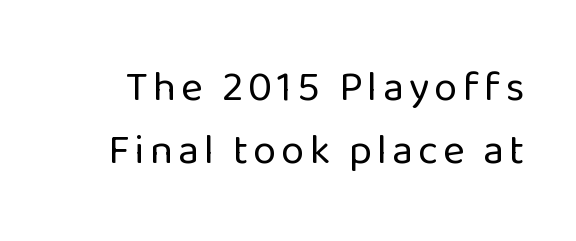
Q: Is the text bold? A: No.
Q: Is the text italic (slanted)? A: No, it is upright.
Q: Is the typeface a serif or a sans-serif typeface? A: Sans-serif.
Q: Is the text underlined? A: No.
Q: Is the spacing between lines tight, normal or loose? A: Normal.
Q: Width (condensed, normal, or wide)? A: Normal.
Q: Stroke contrast? A: Low.
Q: x-height? A: Medium.
Q: Monospaced? A: No.
